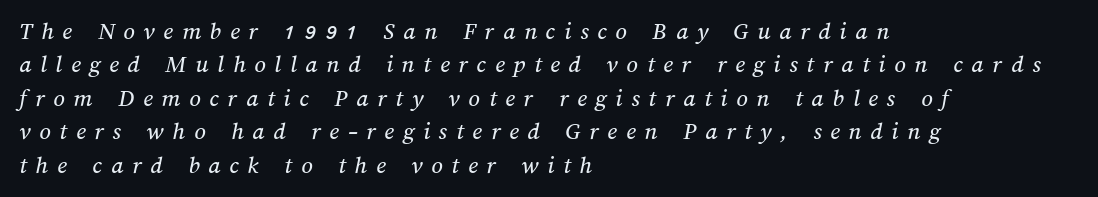
Q: Is the text underlined? A: No.
Q: How is the paragraph aligned? A: Left-aligned.
Q: Is the spacing between letters normal or unusually wide? A: Unusually wide.
Q: Is the spacing between lines tight, normal or loose? A: Normal.
